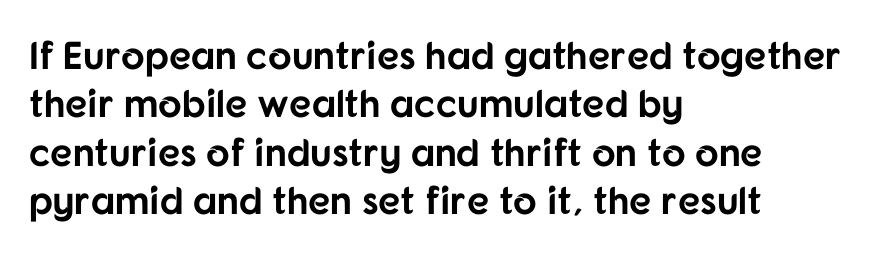
Q: Is the text bold? A: Yes.
Q: Is the text italic (slanted)? A: No, it is upright.
Q: Is the typeface a serif or a sans-serif typeface? A: Sans-serif.
Q: Is the text underlined? A: No.
Q: How is the paragraph aligned? A: Left-aligned.
Q: Is the spacing between letters normal or unusually wide? A: Normal.
Q: Width (condensed, normal, or wide)? A: Normal.
Q: Stroke contrast? A: Low.
Q: x-height? A: Medium.
Q: Monospaced? A: No.
